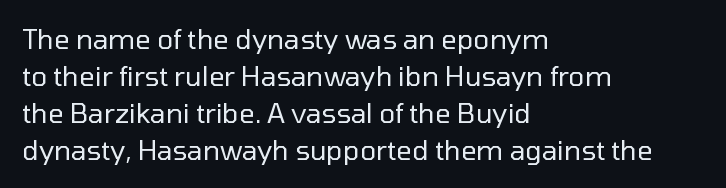
{"italic": "no", "bold": "no", "underline": "no", "align": "left", "line_spacing": "normal", "line_spacing_ratio": 1.37, "letter_spacing": "normal", "letter_spacing_em": 0.0, "glyph_px": 27}
